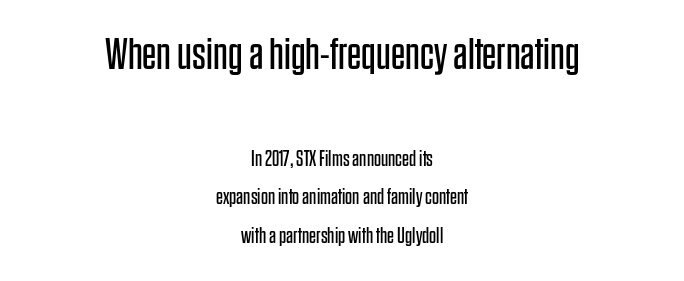
{"serif": "no", "italic": "no", "bold": "no", "weight": "regular", "width": "condensed", "stroke_contrast": "low", "x_height": "large", "monospaced": "no", "underline": "no", "align": "center", "line_spacing_ratio": 1.75, "letter_spacing": "normal", "letter_spacing_em": 0.0, "larger_block": "first", "size_ratio": 2.05, "glyph_px": 45}
